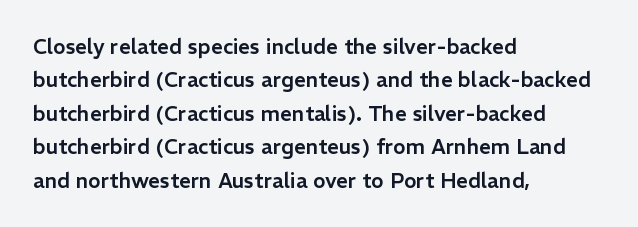
{"italic": "no", "underline": "no", "align": "left", "line_spacing": "normal", "line_spacing_ratio": 1.59, "letter_spacing": "normal", "letter_spacing_em": 0.0, "glyph_px": 21}
